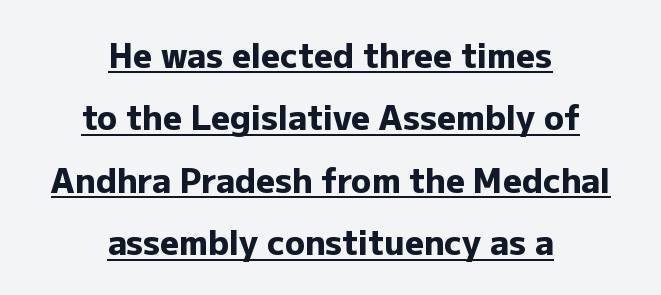
{"serif": "no", "italic": "no", "bold": "yes", "weight": "heavy", "width": "normal", "stroke_contrast": "low", "x_height": "medium", "monospaced": "no", "underline": "yes", "align": "center", "line_spacing_ratio": 1.89, "letter_spacing": "normal", "letter_spacing_em": 0.0, "glyph_px": 33}
